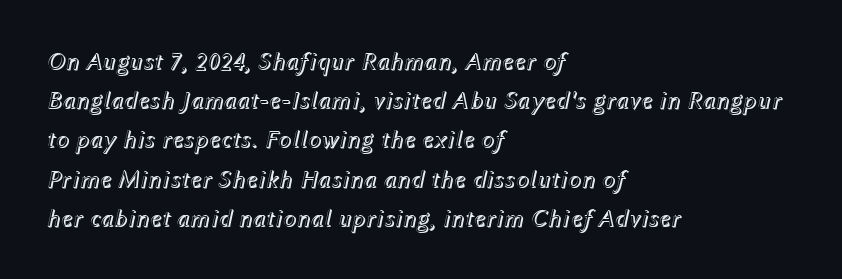
The image shows 25 px text type, italic (leaning right); set left-aligned, normal line spacing (1.57x), normal letter spacing, not underlined.
